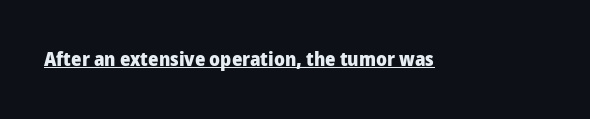
Q: Is the text bold? A: Yes.
Q: Is the text italic (slanted)? A: No, it is upright.
Q: Is the text underlined? A: Yes.
Q: Is the spacing between letters normal or unusually wide? A: Normal.
